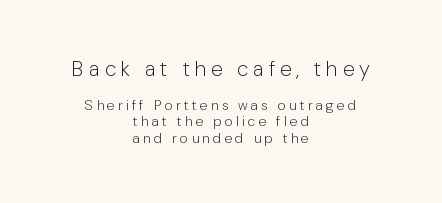
Rule under the text: the space is simply empty. Tracking value appears strongly positive — letters spread wide. Here the first block reads like a headline and the second like body copy. Stem width sits at or under what a default text font uses.
